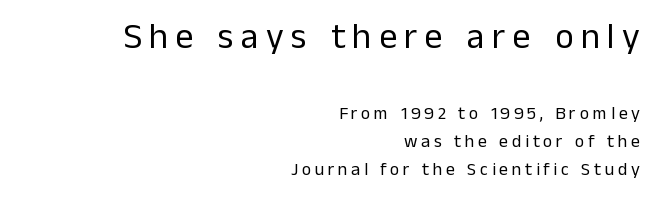
Q: Is the text bold? A: No.
Q: Is the text italic (slanted)? A: No, it is upright.
Q: Is the typeface a serif or a sans-serif typeface? A: Sans-serif.
Q: Is the text underlined? A: No.
Q: How is the paragraph aligned? A: Right-aligned.
Q: Is the spacing between letters normal or unusually wide? A: Unusually wide.
Q: Is the spacing between lines tight, normal or loose? A: Normal.
Q: Which block of text is set in a larger size, the first (top) or the second (bottom)? A: The first (top) one.
Q: Width (condensed, normal, or wide)? A: Normal.
Q: Stroke contrast? A: Low.
Q: x-height? A: Medium.
Q: Monospaced? A: No.
